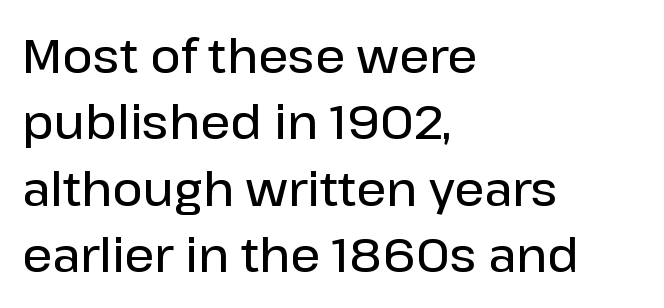
{"serif": "no", "italic": "no", "bold": "semi", "weight": "semibold", "width": "normal", "stroke_contrast": "low", "x_height": "medium", "monospaced": "no", "underline": "no", "align": "left", "line_spacing": "normal", "line_spacing_ratio": 1.41, "letter_spacing": "normal", "letter_spacing_em": 0.0, "glyph_px": 47}
